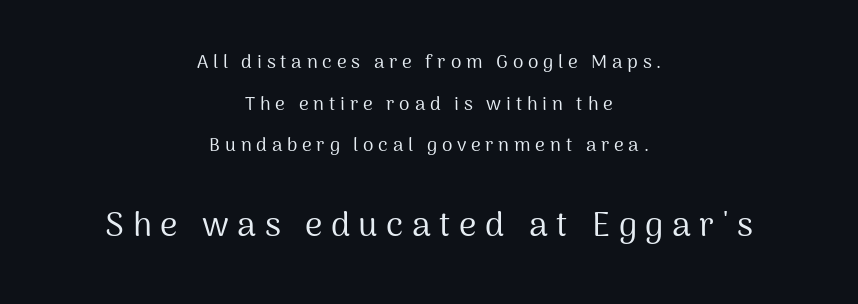
Notice how the stems are strictly vertical — no italics here. Honestly, the rows look like they've been pulled way apart. Has an underline been added? It has not. Which chunk is bigger? The second one — the bottom block dwarfs the top.
